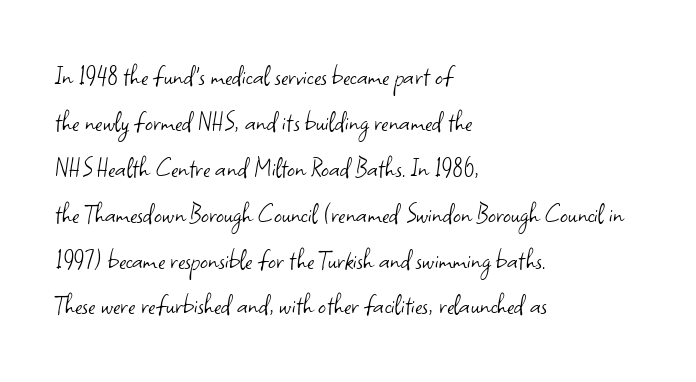
Q: Is the text bold? A: No.
Q: Is the text italic (slanted)? A: Yes.
Q: Is the typeface a serif or a sans-serif typeface? A: Sans-serif.
Q: Is the text underlined? A: No.
Q: How is the paragraph aligned? A: Left-aligned.
Q: Is the spacing between letters normal or unusually wide? A: Normal.
Q: Is the spacing between lines tight, normal or loose? A: Normal.
Q: Width (condensed, normal, or wide)? A: Normal.
Q: Stroke contrast? A: Low.
Q: x-height? A: Small.
Q: Monospaced? A: No.
